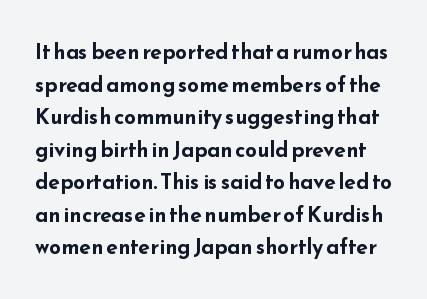
How would I describe the line gaps? Plain and ordinary. Designer's note — italics off, roman on. Strokes here are thick enough to call this a true bold. Letters rest on an invisible, unmarked baseline.
